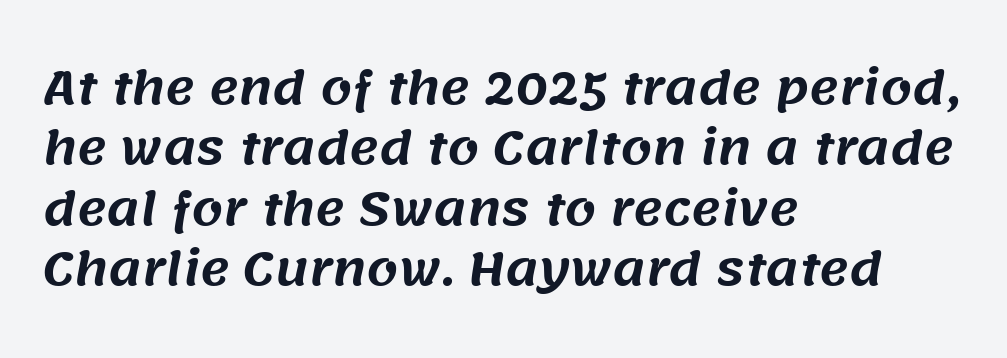
Glyph-to-glyph distance matches everyday printed text. The paragraph shown leans on its left margin. Whoever set this chose a conventional vertical rhythm. The rendering uses natural spacing where letterforms have individual widths. The foot of each line stays bare and open.
